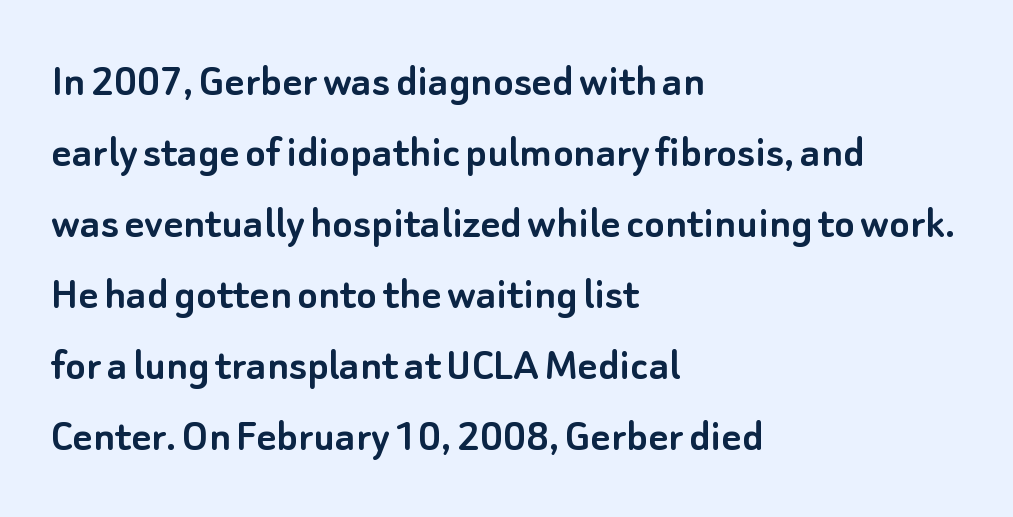
Q: Is the text italic (slanted)? A: No, it is upright.
Q: Is the typeface a serif or a sans-serif typeface? A: Sans-serif.
Q: Is the text underlined? A: No.
Q: How is the paragraph aligned? A: Left-aligned.
Q: Is the spacing between letters normal or unusually wide? A: Normal.
Q: Is the spacing between lines tight, normal or loose? A: Normal.
Q: Width (condensed, normal, or wide)? A: Normal.
Q: Stroke contrast? A: Low.
Q: x-height? A: Small.
Q: Monospaced? A: No.
